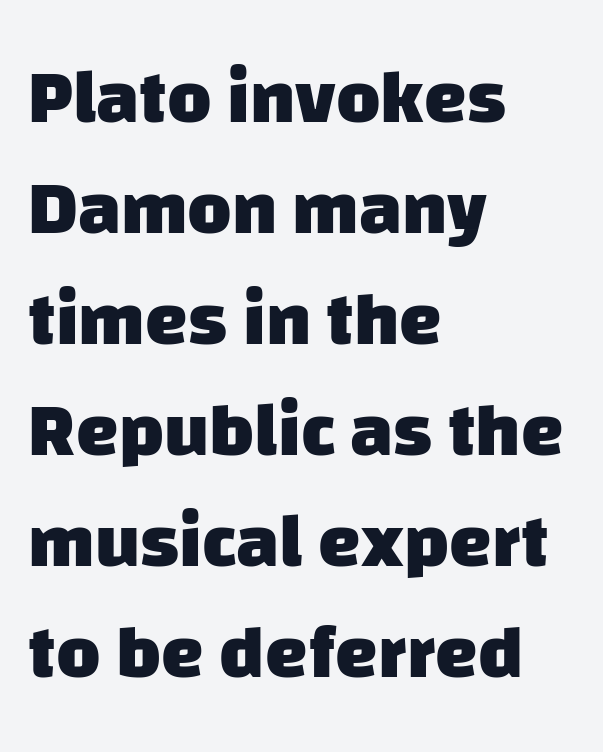
{"serif": "no", "bold": "yes", "weight": "heavy", "width": "normal", "stroke_contrast": "low", "x_height": "large", "monospaced": "no", "underline": "no", "align": "left", "line_spacing": "normal", "line_spacing_ratio": 1.46, "letter_spacing": "normal", "letter_spacing_em": 0.0, "glyph_px": 76}
